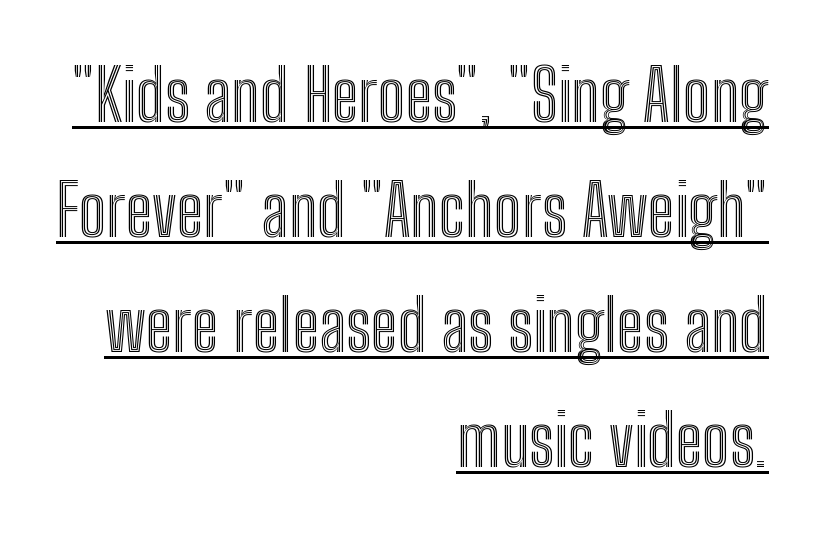
{"italic": "no", "width": "condensed", "x_height": "medium", "monospaced": "no", "underline": "yes", "align": "right", "line_spacing": "normal", "line_spacing_ratio": 1.62, "letter_spacing": "normal", "letter_spacing_em": 0.0, "glyph_px": 71}
